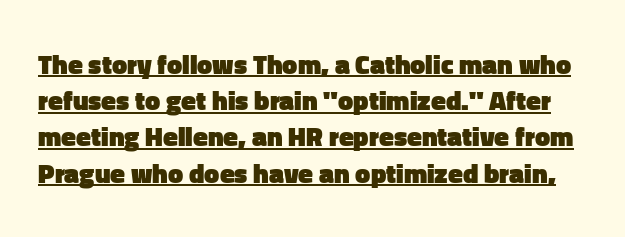
{"italic": "no", "bold": "yes", "underline": "yes", "line_spacing": "normal", "line_spacing_ratio": 1.34, "letter_spacing": "normal", "letter_spacing_em": 0.0, "glyph_px": 27}
